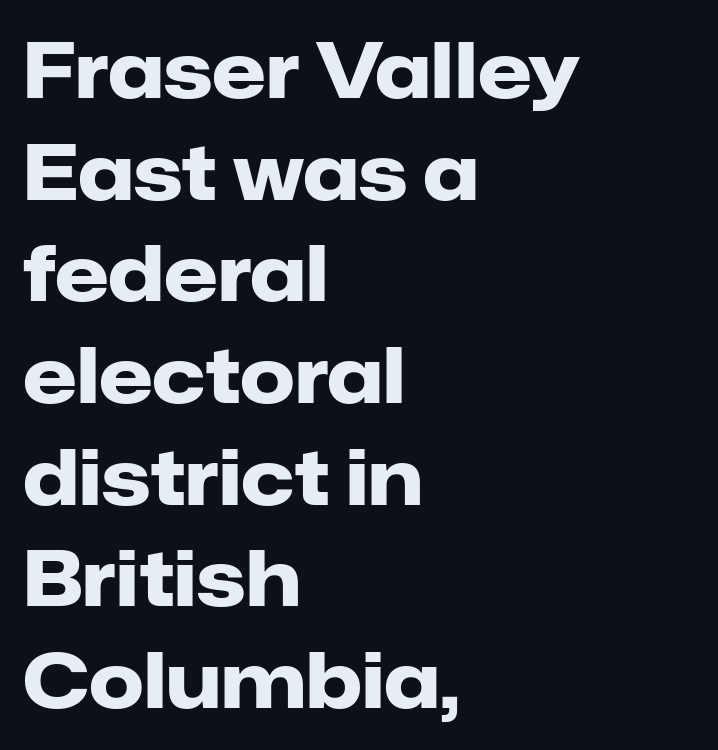
Proportional: the letters do not fall into vertical columns. No word sits above an underline. The designer left line spacing at the default. The glyphs have the mass of a bold cut. Ordinary non-slanted type is in use.
